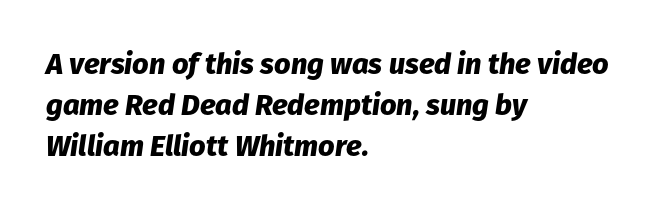
The image shows 29 px heavy type, italic (leaning right); set left-aligned, normal line spacing (1.42x), normal letter spacing, not underlined; low stroke contrast and a medium x-height.
